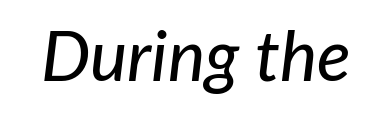
Q: Is the text italic (slanted)? A: Yes, it leans right by about 7 degrees.
Q: Is the text underlined? A: No.
Q: Is the spacing between letters normal or unusually wide? A: Normal.
Q: Width (condensed, normal, or wide)? A: Normal.
Q: Stroke contrast? A: Low.
Q: x-height? A: Medium.
Q: Monospaced? A: No.
